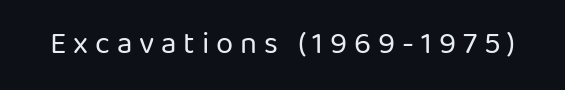
The image shows 31 px regular-weight sans-serif type, upright; set unusually wide letter spacing (+0.22 em), not underlined; low stroke contrast and a medium x-height.
